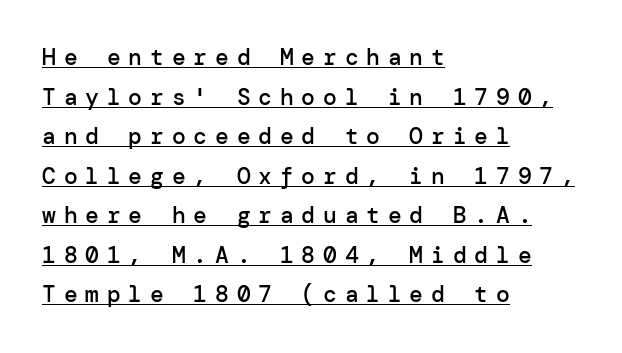
{"italic": "no", "bold": "semi", "underline": "yes", "align": "left", "line_spacing_ratio": 1.72, "letter_spacing": "wide", "letter_spacing_em": 0.34, "glyph_px": 23}
